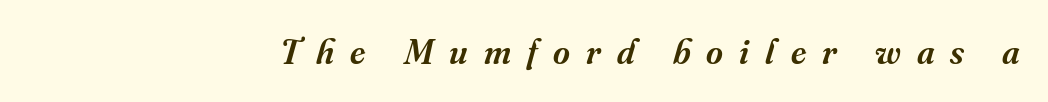
Q: Is the text bold? A: Semi-bold.
Q: Is the text italic (slanted)? A: Yes, it leans right by about 16 degrees.
Q: Is the typeface a serif or a sans-serif typeface? A: Serif.
Q: Is the text underlined? A: No.
Q: How is the paragraph aligned? A: Right-aligned.
Q: Is the spacing between letters normal or unusually wide? A: Unusually wide.
Q: Width (condensed, normal, or wide)? A: Normal.
Q: Stroke contrast? A: Medium.
Q: x-height? A: Small.
Q: Monospaced? A: No.
